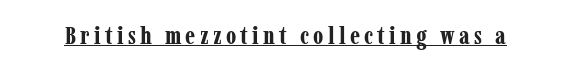
Q: Is the text bold? A: Yes.
Q: Is the text italic (slanted)? A: No, it is upright.
Q: Is the text underlined? A: Yes.
